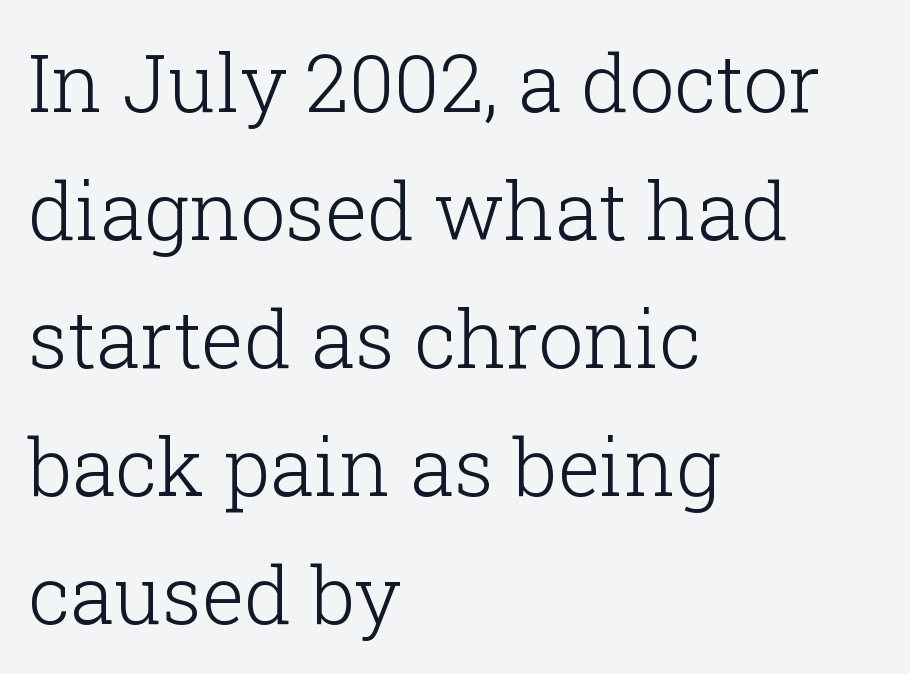
{"serif": "yes", "italic": "no", "bold": "no", "weight": "light", "width": "normal", "stroke_contrast": "low", "x_height": "medium", "monospaced": "no", "underline": "no", "align": "left", "line_spacing": "normal", "line_spacing_ratio": 1.6, "letter_spacing": "normal", "letter_spacing_em": 0.0, "glyph_px": 80}
